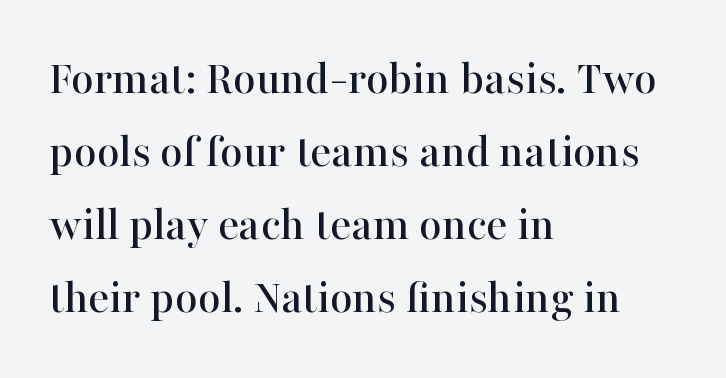
The image shows 49 px serif type, upright; set left-aligned, normal line spacing (1.49x), normal letter spacing, not underlined; high stroke contrast and a medium x-height.
